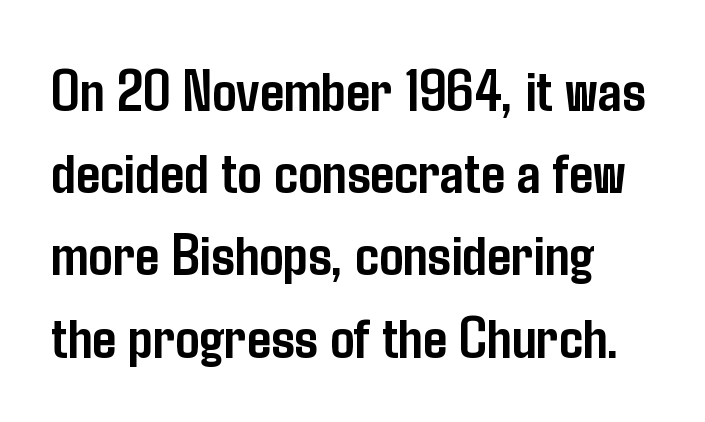
The image shows 60 px semibold, condensed sans-serif type, upright; set normal line spacing (1.37x), normal letter spacing, not underlined; low stroke contrast and a medium x-height.
